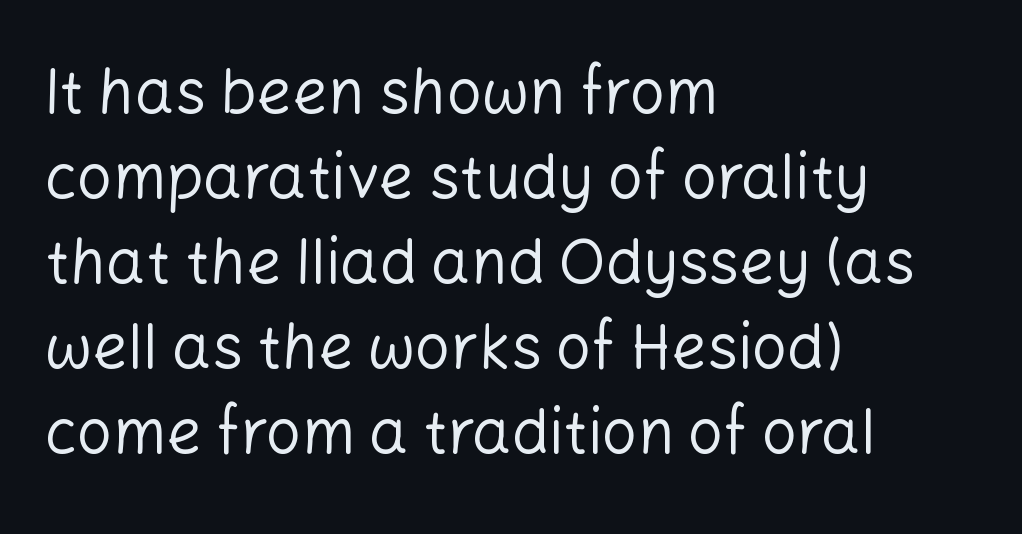
Q: Is the text bold? A: No.
Q: Is the text italic (slanted)? A: No, it is upright.
Q: Is the typeface a serif or a sans-serif typeface? A: Sans-serif.
Q: Is the text underlined? A: No.
Q: How is the paragraph aligned? A: Left-aligned.
Q: Is the spacing between letters normal or unusually wide? A: Normal.
Q: Is the spacing between lines tight, normal or loose? A: Normal.
Q: Width (condensed, normal, or wide)? A: Normal.
Q: Stroke contrast? A: Low.
Q: x-height? A: Medium.
Q: Monospaced? A: No.
